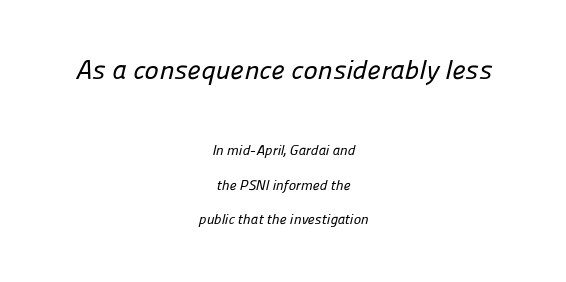
Loosely led — the rows are spread out. The letters in the upper block stand taller than those in the block below. Does the copy run flush right? No — it is centered line by line. Honestly, the letter spacing is just normal — you wouldn't notice it. The zone under the glyphs is completely vacant.
